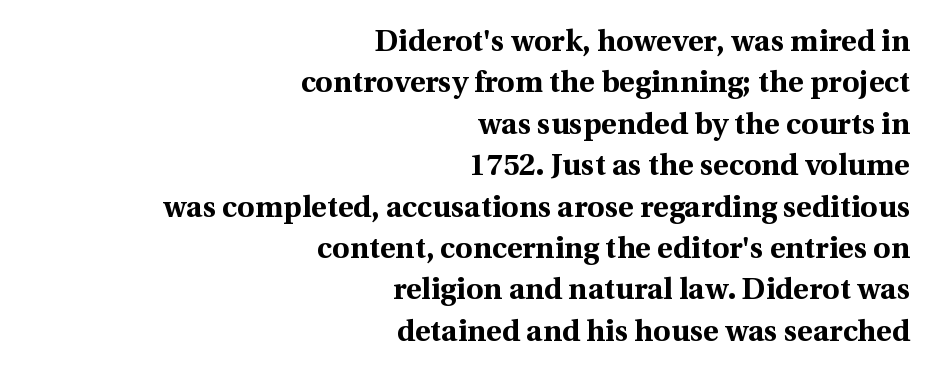
Heft: maximum for text — a bold. The vertical gap from one line to the next is medium. Style check: upright. No extra tracking has been applied to these lines.
